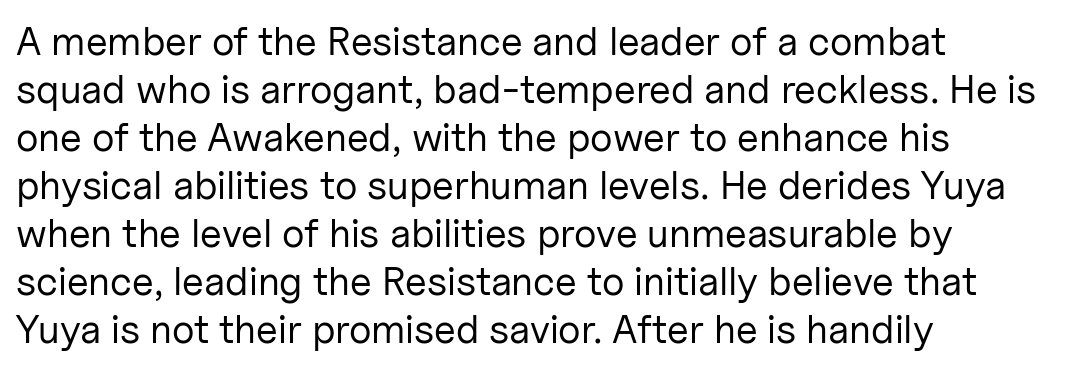
The image shows 40 px regular-weight sans-serif type, upright; set left-aligned, line spacing 1.2x, normal letter spacing, not underlined; low stroke contrast and a medium x-height.
